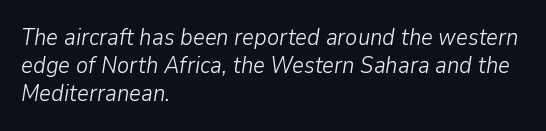
Q: Is the text bold? A: No.
Q: Is the text italic (slanted)? A: Yes, it leans right by about 9 degrees.
Q: Is the text underlined? A: No.
Q: How is the paragraph aligned? A: Left-aligned.
Q: Is the spacing between letters normal or unusually wide? A: Normal.
